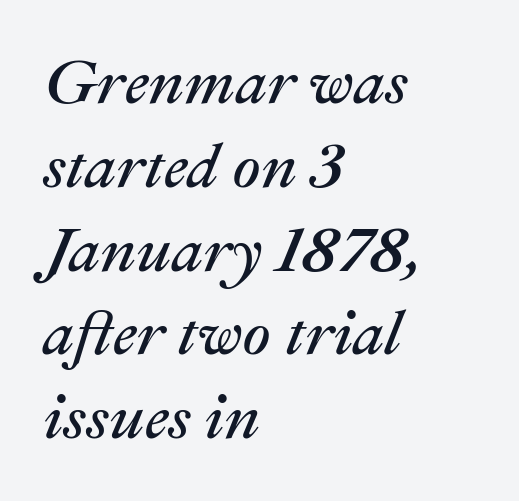
Q: Is the text bold? A: No.
Q: Is the text italic (slanted)? A: Yes, it leans right by about 22 degrees.
Q: Is the text underlined? A: No.
Q: How is the paragraph aligned? A: Left-aligned.
Q: Is the spacing between letters normal or unusually wide? A: Normal.
Q: Is the spacing between lines tight, normal or loose? A: Normal.
Q: Width (condensed, normal, or wide)? A: Normal.
Q: Stroke contrast? A: Medium.
Q: x-height? A: Medium.
Q: Monospaced? A: No.
